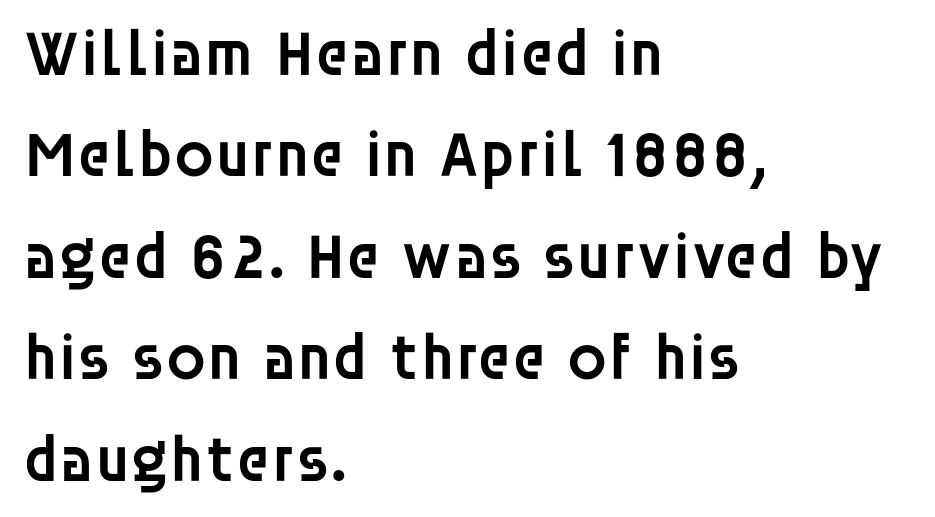
Q: Is the text bold? A: Semi-bold.
Q: Is the text italic (slanted)? A: No, it is upright.
Q: Is the typeface a serif or a sans-serif typeface? A: Sans-serif.
Q: Is the text underlined? A: No.
Q: How is the paragraph aligned? A: Left-aligned.
Q: Is the spacing between letters normal or unusually wide? A: Normal.
Q: Is the spacing between lines tight, normal or loose? A: Normal.
Q: Width (condensed, normal, or wide)? A: Normal.
Q: Stroke contrast? A: Low.
Q: x-height? A: Large.
Q: Monospaced? A: No.
